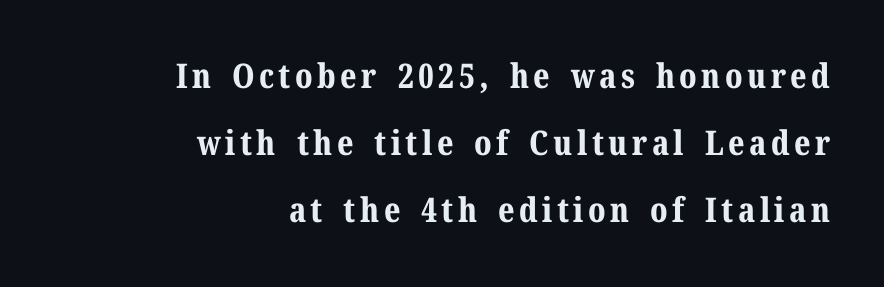
These lines are rendered in a variable-pitch font. The baseline area is clear. If you drew a ruler down the right edge, every line would touch it. The block of text is sparse from top to bottom, with ample space between rows. Every stem runs plumb, perpendicular to the baseline. These lines carry a lot of weight — the face is fully bold.
